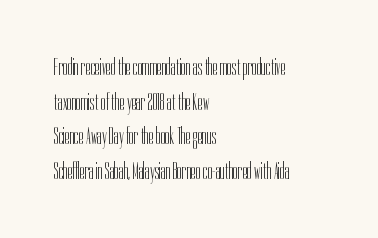
{"italic": "no", "bold": "no", "underline": "no", "align": "left", "line_spacing": "normal", "line_spacing_ratio": 1.44, "letter_spacing": "normal", "letter_spacing_em": 0.0, "glyph_px": 24}
